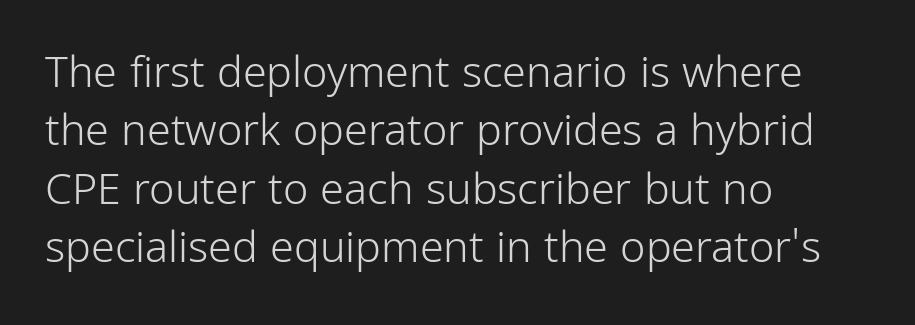
The image shows 43 px light, condensed sans-serif type, upright; set left-aligned, normal line spacing (1.36x), normal letter spacing, not underlined; low stroke contrast and a medium x-height.
